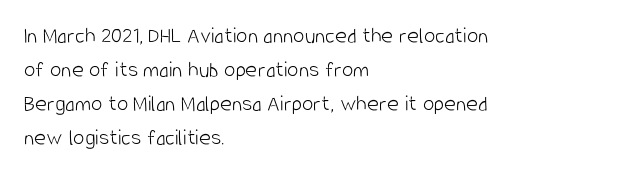
Q: Is the text bold? A: No.
Q: Is the text italic (slanted)? A: No, it is upright.
Q: Is the text underlined? A: No.
Q: How is the paragraph aligned? A: Left-aligned.
Q: Is the spacing between letters normal or unusually wide? A: Normal.
Q: Is the spacing between lines tight, normal or loose? A: Normal.
